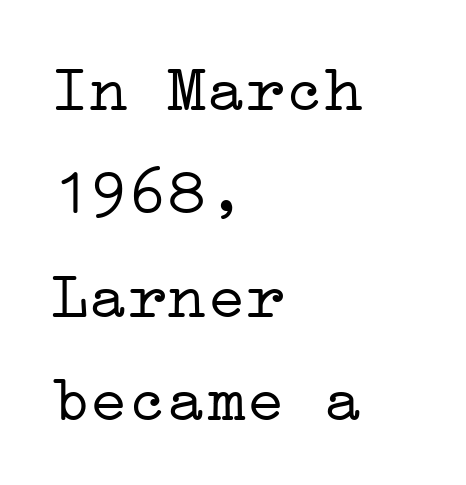
Nobody drew a line under any word here. Quick note: not italic, upright. To sum up the face: it has serifs. Stem width sits at or under what a default text font uses. The passage shown stacks its lines at a standard gap. Nothing unusual about the tracking: characters are spaced as the font intends.
